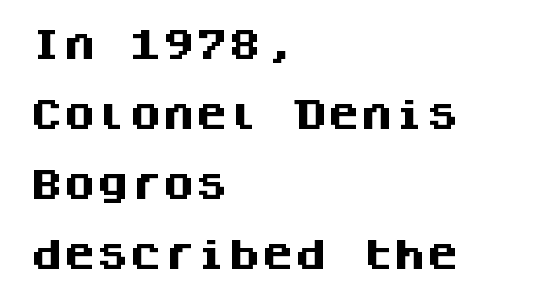
{"serif": "no", "italic": "no", "bold": "yes", "weight": "heavy", "width": "normal", "stroke_contrast": "medium", "x_height": "large", "monospaced": "yes", "underline": "no", "align": "left", "line_spacing": "loose", "line_spacing_ratio": 2.12, "letter_spacing": "normal", "letter_spacing_em": 0.0, "glyph_px": 33}
